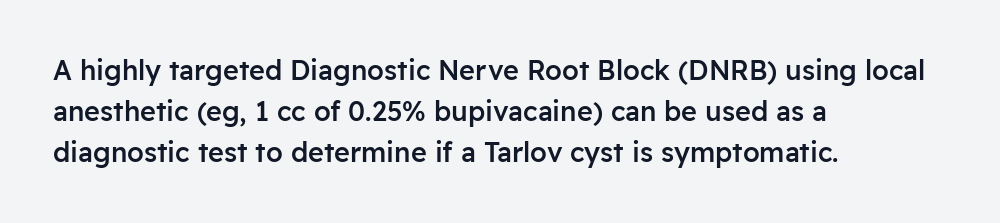
Does extra space separate the letters? No, they use regular spacing. Line spacing here is normal. Visually the block forms a straight wall on the left and a jagged coastline on the right. Unlike italic type, these characters show no tilt at all. The face used here is a semibold: visibly heavier than regular, lighter than bold. The foot of each line stays bare and open.
